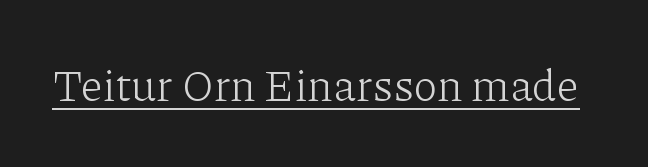
Q: Is the text bold? A: No.
Q: Is the text italic (slanted)? A: No, it is upright.
Q: Is the typeface a serif or a sans-serif typeface? A: Serif.
Q: Is the text underlined? A: Yes.
Q: Is the spacing between letters normal or unusually wide? A: Normal.
Q: Width (condensed, normal, or wide)? A: Normal.
Q: Stroke contrast? A: Low.
Q: x-height? A: Medium.
Q: Monospaced? A: No.
